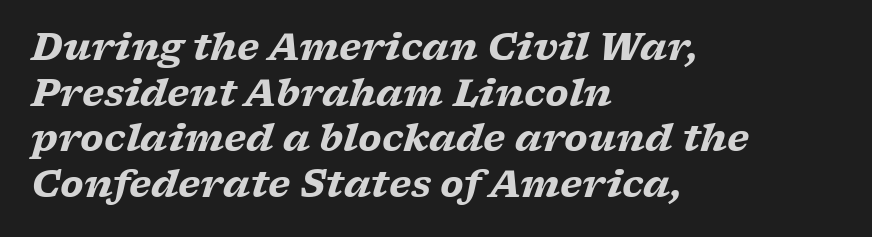
Spacing verdict: proportional, widths tailored to each character. In terms of letterform style, serifs are clearly present. Weight check: bold — yes, fully. The letterforms sit shoulder to shoulder at normal distance. Check the space under the baseline: it is left empty. If you drew a ruler down the left edge, every line would touch it.
